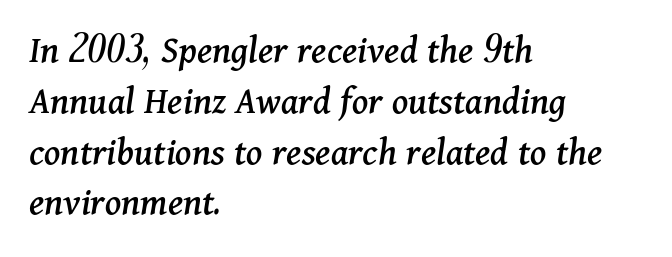
Q: Is the text italic (slanted)? A: Yes, it leans right by about 11 degrees.
Q: Is the typeface a serif or a sans-serif typeface? A: Serif.
Q: Is the text underlined? A: No.
Q: How is the paragraph aligned? A: Left-aligned.
Q: Is the spacing between letters normal or unusually wide? A: Normal.
Q: Is the spacing between lines tight, normal or loose? A: Normal.
Q: Width (condensed, normal, or wide)? A: Normal.
Q: Stroke contrast? A: Medium.
Q: x-height? A: Medium.
Q: Monospaced? A: No.
